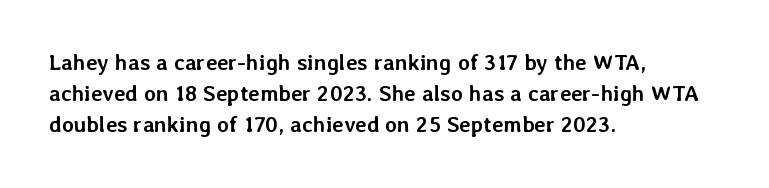
Q: Is the text bold? A: Yes.
Q: Is the text italic (slanted)? A: No, it is upright.
Q: Is the text underlined? A: No.
Q: How is the paragraph aligned? A: Left-aligned.
Q: Is the spacing between letters normal or unusually wide? A: Normal.
Q: Is the spacing between lines tight, normal or loose? A: Normal.
